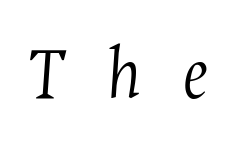
Q: Is the text bold? A: No.
Q: Is the text italic (slanted)? A: Yes, it leans right by about 4 degrees.
Q: Is the typeface a serif or a sans-serif typeface? A: Serif.
Q: Is the text underlined? A: No.
Q: Is the spacing between letters normal or unusually wide? A: Unusually wide.
Q: Width (condensed, normal, or wide)? A: Condensed.
Q: Stroke contrast? A: Medium.
Q: x-height? A: Medium.
Q: Monospaced? A: No.
